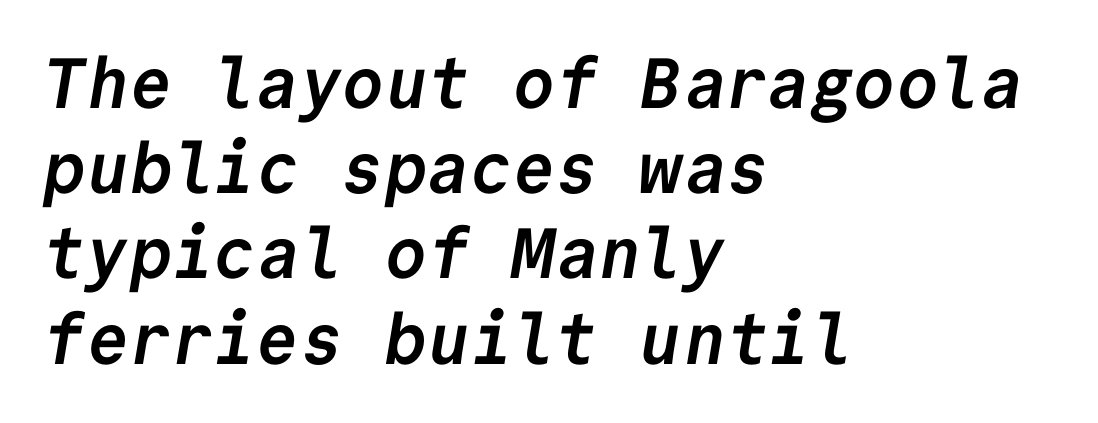
{"serif": "no", "bold": "yes", "weight": "semibold", "width": "normal", "stroke_contrast": "low", "x_height": "medium", "monospaced": "yes", "underline": "no", "align": "left", "line_spacing_ratio": 1.2, "letter_spacing": "normal", "letter_spacing_em": 0.0, "glyph_px": 71}
